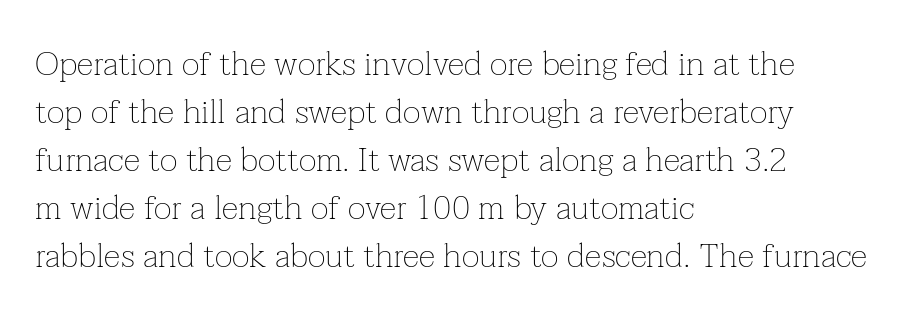
Q: Is the text bold? A: No.
Q: Is the text italic (slanted)? A: No, it is upright.
Q: Is the typeface a serif or a sans-serif typeface? A: Serif.
Q: Is the text underlined? A: No.
Q: How is the paragraph aligned? A: Left-aligned.
Q: Is the spacing between letters normal or unusually wide? A: Normal.
Q: Is the spacing between lines tight, normal or loose? A: Normal.
Q: Width (condensed, normal, or wide)? A: Normal.
Q: Stroke contrast? A: Low.
Q: x-height? A: Medium.
Q: Monospaced? A: No.
